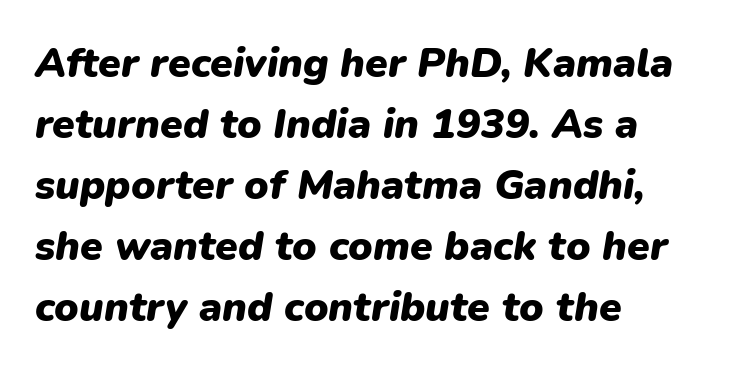
The image shows 41 px heavy type, italic (leaning right); set left-aligned, normal line spacing (1.49x), normal letter spacing, not underlined; low stroke contrast and a medium x-height.
